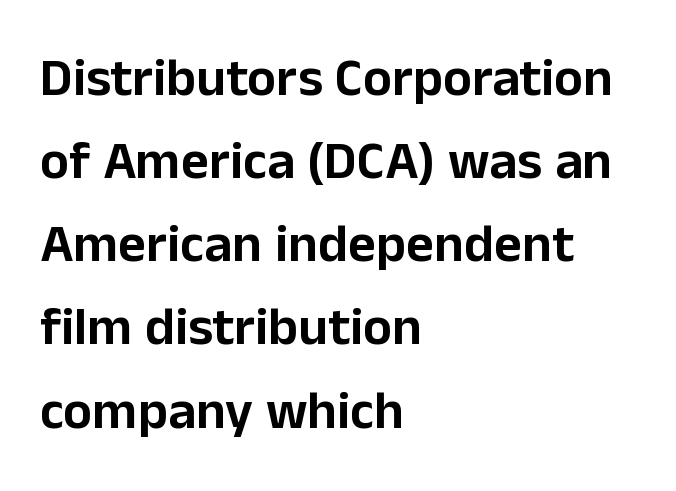
Is this a fixed-width face? No — the glyphs have proportional, varying widths. Type without underlining. Each new line begins a customary step beneath the previous one. Words appear dense and cohesive because spacing is normal. Upright lettering throughout.
